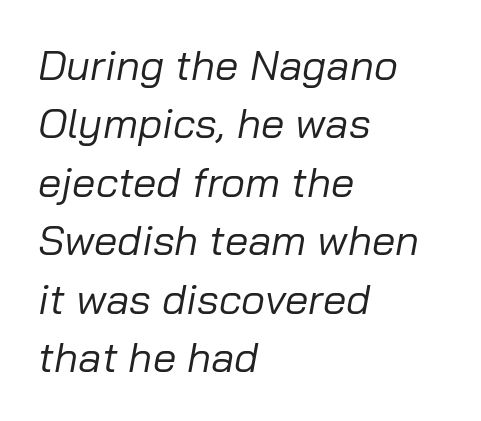
The image shows 42 px regular-weight type, italic (leaning right); set left-aligned, normal line spacing (1.39x), normal letter spacing, not underlined; low stroke contrast and a medium x-height.
